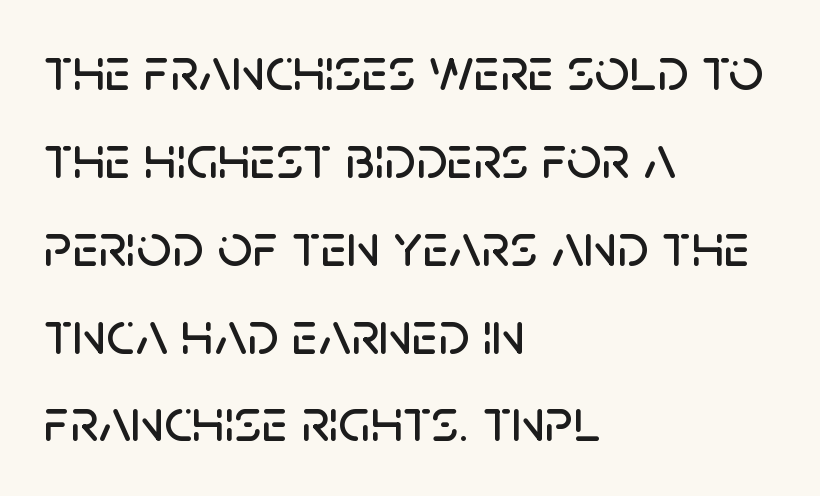
Normally led — the rows are evenly, conventionally spaced. The passage shown is typed in a proportional face where columns would drift. Italic: no, the glyphs are upright roman. The area under the type is left untouched. Note: no serifs on the glyphs.
